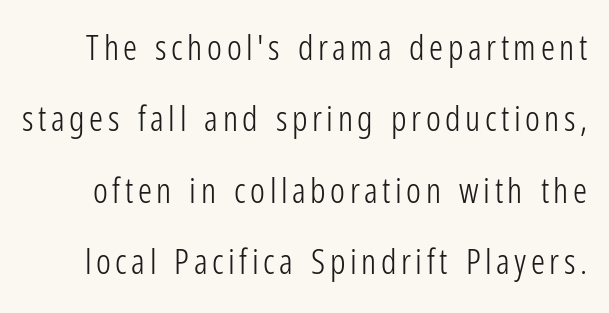
{"serif": "no", "italic": "no", "bold": "no", "weight": "light", "width": "condensed", "stroke_contrast": "low", "x_height": "medium", "monospaced": "no", "underline": "no", "line_spacing": "loose", "line_spacing_ratio": 2.04, "glyph_px": 35}
